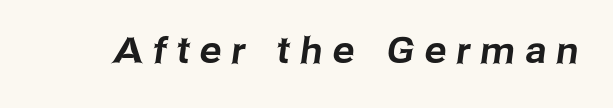
{"serif": "no", "width": "normal", "stroke_contrast": "low", "x_height": "medium", "monospaced": "no", "underline": "no", "letter_spacing": "wide", "letter_spacing_em": 0.29, "glyph_px": 36}
